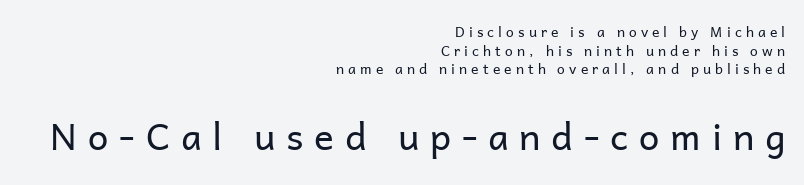
{"serif": "no", "italic": "no", "bold": "no", "weight": "regular", "width": "normal", "stroke_contrast": "low", "x_height": "medium", "monospaced": "no", "underline": "no", "align": "right", "line_spacing": "normal", "line_spacing_ratio": 1.33, "letter_spacing": "wide", "letter_spacing_em": 0.29, "larger_block": "second", "size_ratio": 2.64, "glyph_px": 37}
